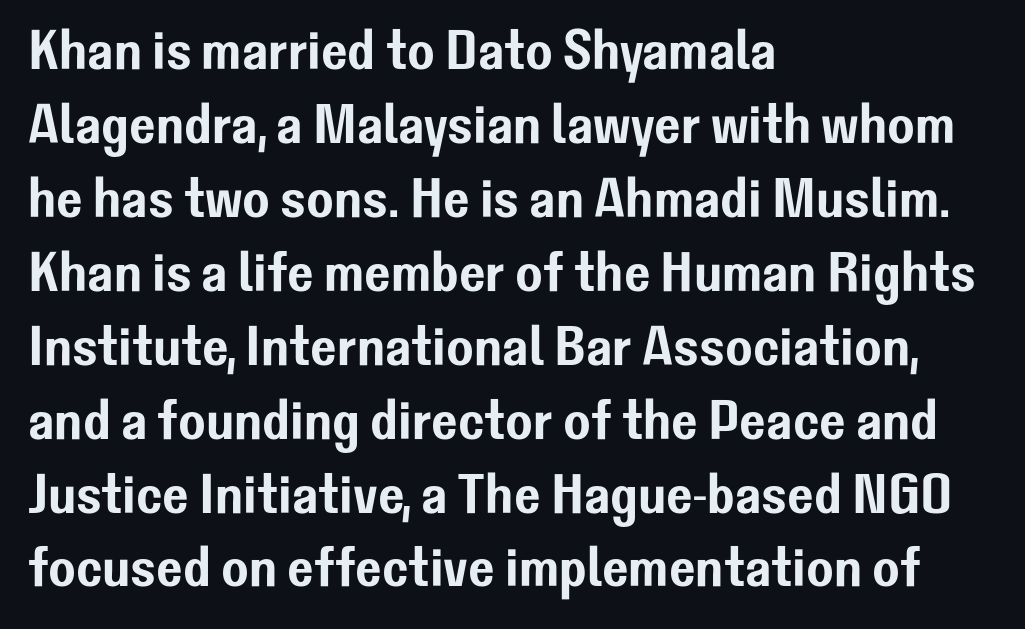
Q: Is the text italic (slanted)? A: No, it is upright.
Q: Is the typeface a serif or a sans-serif typeface? A: Sans-serif.
Q: Is the text underlined? A: No.
Q: How is the paragraph aligned? A: Left-aligned.
Q: Is the spacing between letters normal or unusually wide? A: Normal.
Q: Is the spacing between lines tight, normal or loose? A: Normal.
Q: Width (condensed, normal, or wide)? A: Normal.
Q: Stroke contrast? A: Low.
Q: x-height? A: Medium.
Q: Monospaced? A: No.
